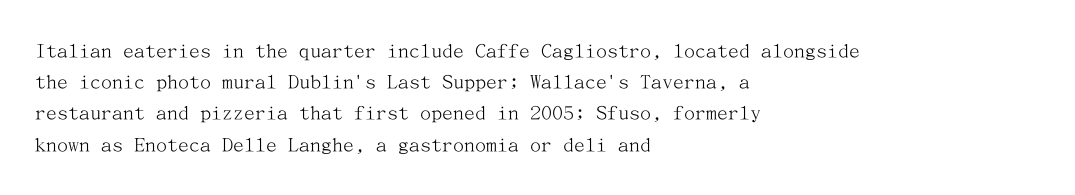
Q: Is the text bold? A: No.
Q: Is the text italic (slanted)? A: No, it is upright.
Q: Is the text underlined? A: No.
Q: How is the paragraph aligned? A: Left-aligned.
Q: Is the spacing between letters normal or unusually wide? A: Normal.
Q: Is the spacing between lines tight, normal or loose? A: Normal.
